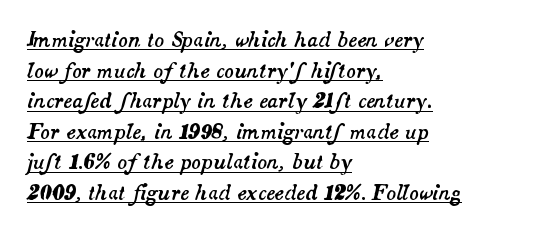
The image shows 20 px text type, italic (leaning right); set left-aligned, normal line spacing (1.53x), normal letter spacing, underlined.
